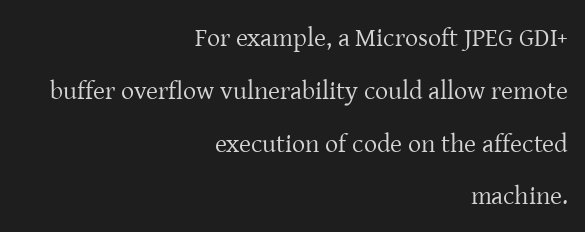
Nobody touched the tracking dial on this one. Horizontally, the lines are justified to the trailing edge only. What's the leading like? Stretched, with rows far apart. Stem width sits at or under what a default text font uses. You can tell it's not italic because the verticals are truly vertical. No word sits above an underline.
